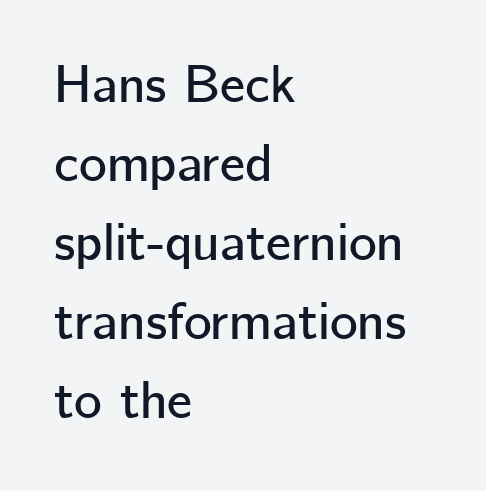
Q: Is the text italic (slanted)? A: No, it is upright.
Q: Is the typeface a serif or a sans-serif typeface? A: Sans-serif.
Q: Is the text underlined? A: No.
Q: How is the paragraph aligned? A: Left-aligned.
Q: Is the spacing between letters normal or unusually wide? A: Normal.
Q: Is the spacing between lines tight, normal or loose? A: Normal.
Q: Width (condensed, normal, or wide)? A: Normal.
Q: Stroke contrast? A: Low.
Q: x-height? A: Medium.
Q: Monospaced? A: No.
